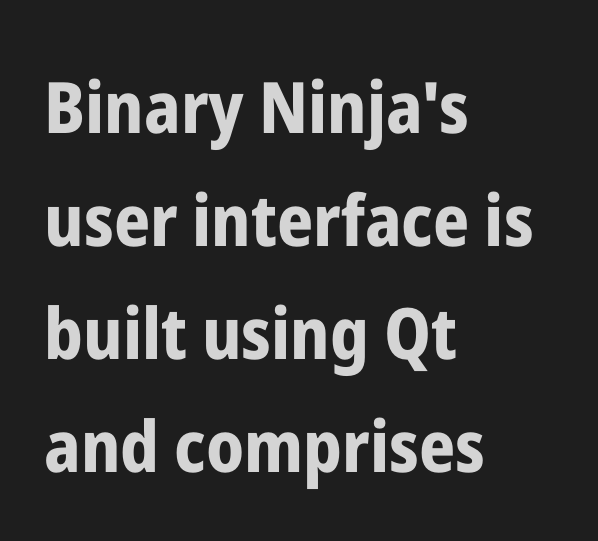
The image shows 71 px bold, condensed sans-serif type, upright; set left-aligned, normal line spacing (1.59x), normal letter spacing, not underlined; low stroke contrast and a medium x-height.
